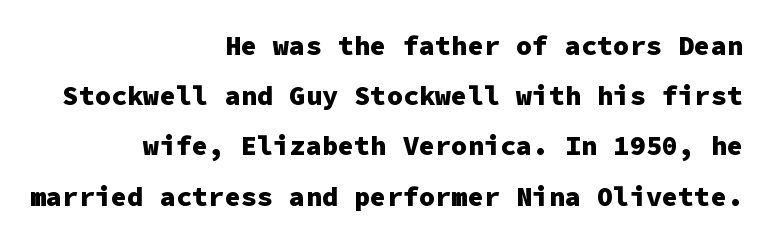
The image shows 27 px bold type, upright; set right-aligned, line spacing 1.86x, normal letter spacing, not underlined.
